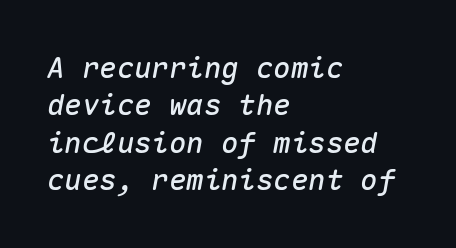
Each row of text sits above clean, open space. Each word holds together tightly as a unit, with standard inter-letter gaps. Do the characters align in a grid? Yes, the font is monospaced. The passage shown leans; its letterforms are oblique. The rows are spaced the way most documents space them.
